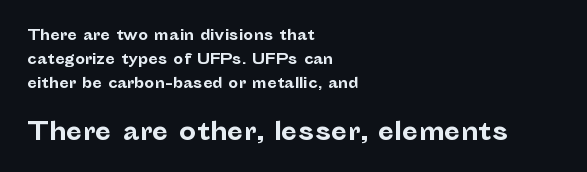
If you squint, the bottom block still reads clearly — it's the larger of the two. A bare baseline throughout the passage. Italic? Not at all — the glyphs are vertical. A full-strength bold gives these letters their thick strokes. These lines stack with their left ends in a neat column.
